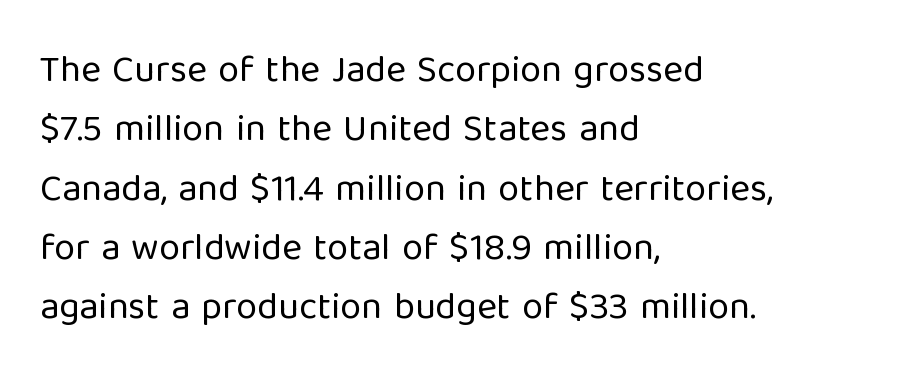
Honestly, the letter spacing is just normal — you wouldn't notice it. Caption: face not bold, strokes unweighted. The letters carry no serifs — their stems end cleanly without finishing strokes. Nope, not italic — everything's standing straight. A bare baseline throughout the passage.
